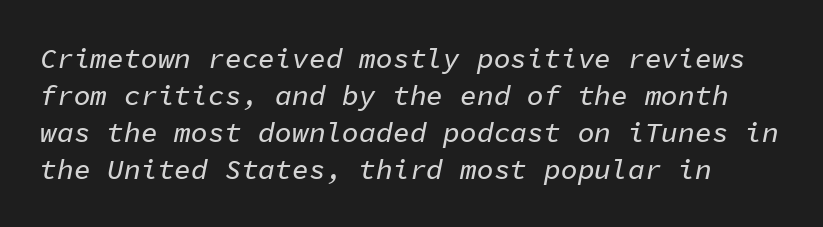
The image shows 28 px text type, italic (leaning right), monospaced; set normal line spacing (1.32x), normal letter spacing, not underlined; low stroke contrast and a medium x-height.
